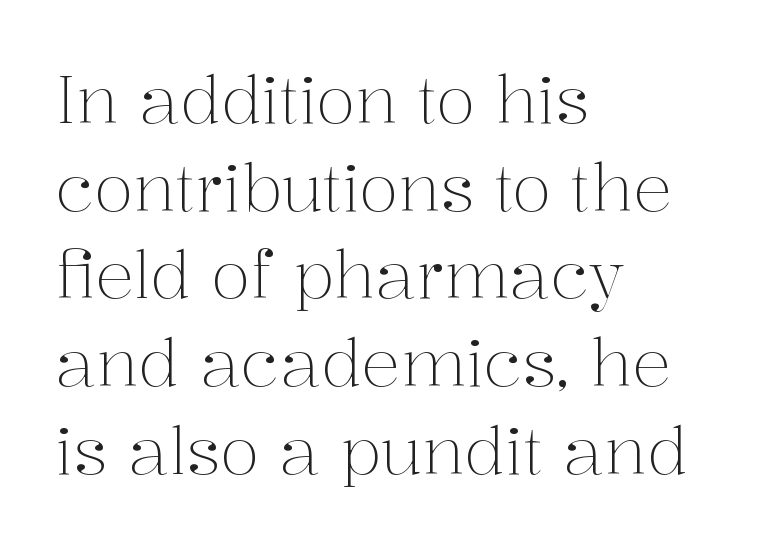
Designer's note — italics off, roman on. Short and long lines alike share a common starting point at left. Summary of weight: not heavy and not bold. Is this a fixed-width face? No — the glyphs have proportional, varying widths. This rendering leaves character spacing at its baseline value.
